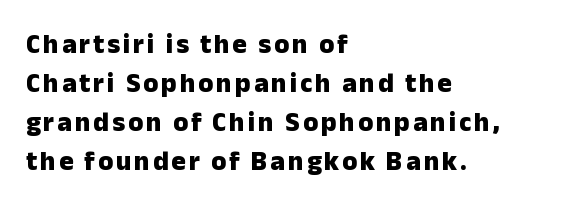
Vertical spacing — default. If you drew a line through each stem, it would be perfectly vertical. These lines stack with their left ends in a neat column. Its strokes are broad and dark, the hallmark of bold type.
